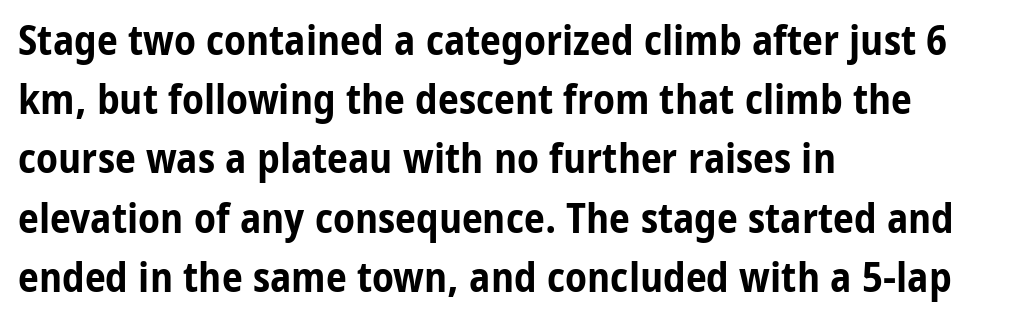
The image shows 42 px bold, condensed sans-serif type, upright; set left-aligned, normal line spacing (1.41x), normal letter spacing, not underlined; low stroke contrast and a medium x-height.
